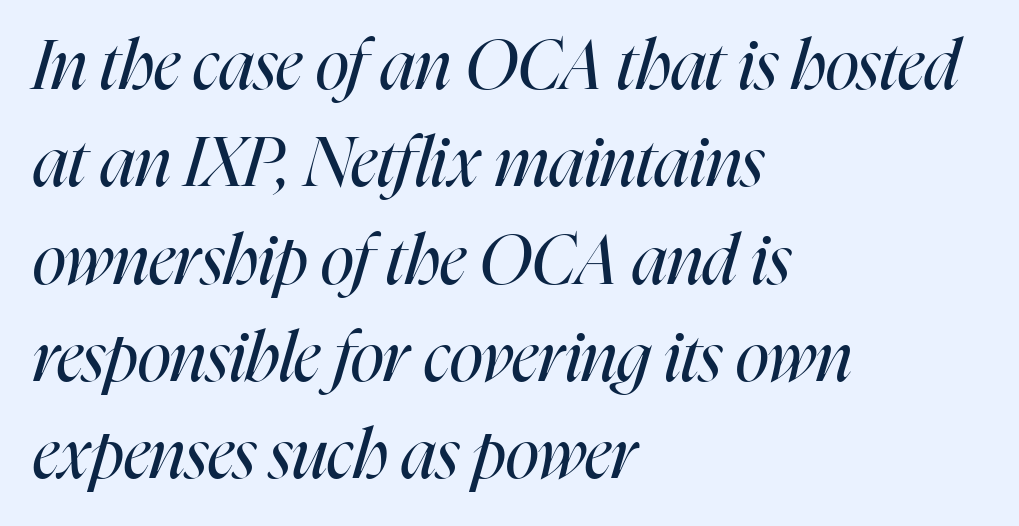
Is this a fixed-width face? No — the glyphs have proportional, varying widths. Standard letterfit; no display-style spreading of the glyphs. The space directly below the letters is spotless. The passage is arranged the way most books set body copy — flush left. The lines sit at an ordinary, default distance from one another. Weight: not bold — regular or lighter.
